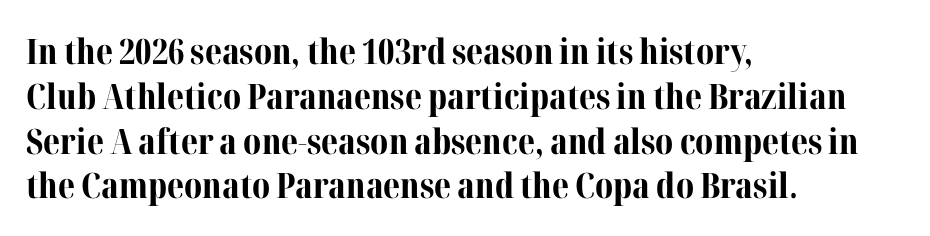
Q: Is the text bold? A: Yes.
Q: Is the text italic (slanted)? A: No, it is upright.
Q: Is the typeface a serif or a sans-serif typeface? A: Serif.
Q: Is the text underlined? A: No.
Q: How is the paragraph aligned? A: Left-aligned.
Q: Is the spacing between letters normal or unusually wide? A: Normal.
Q: Is the spacing between lines tight, normal or loose? A: Normal.
Q: Width (condensed, normal, or wide)? A: Normal.
Q: Stroke contrast? A: Medium.
Q: x-height? A: Medium.
Q: Monospaced? A: No.
